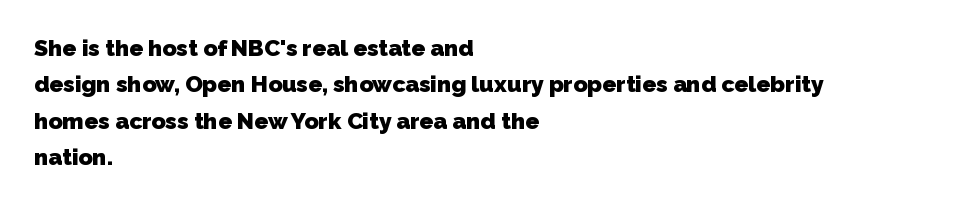
Q: Is the text bold? A: Yes.
Q: Is the text underlined? A: No.
Q: How is the paragraph aligned? A: Left-aligned.
Q: Is the spacing between letters normal or unusually wide? A: Normal.
Q: Is the spacing between lines tight, normal or loose? A: Normal.
